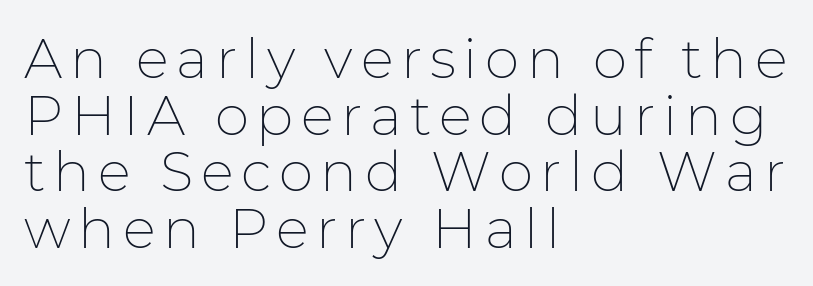
Q: Is the text bold? A: No.
Q: Is the text italic (slanted)? A: No, it is upright.
Q: Is the typeface a serif or a sans-serif typeface? A: Sans-serif.
Q: Is the text underlined? A: No.
Q: How is the paragraph aligned? A: Left-aligned.
Q: Is the spacing between lines tight, normal or loose? A: Tight.
Q: Width (condensed, normal, or wide)? A: Normal.
Q: Stroke contrast? A: Low.
Q: x-height? A: Medium.
Q: Monospaced? A: No.
